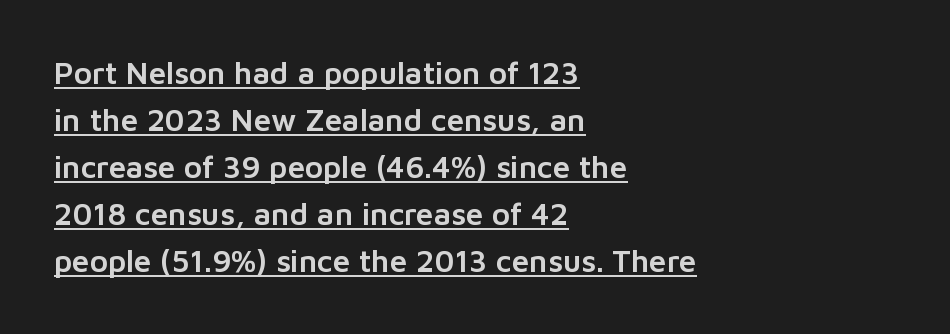
The image shows 31 px sans-serif type, upright; set left-aligned, normal line spacing (1.52x), normal letter spacing, underlined; low stroke contrast and a medium x-height.
